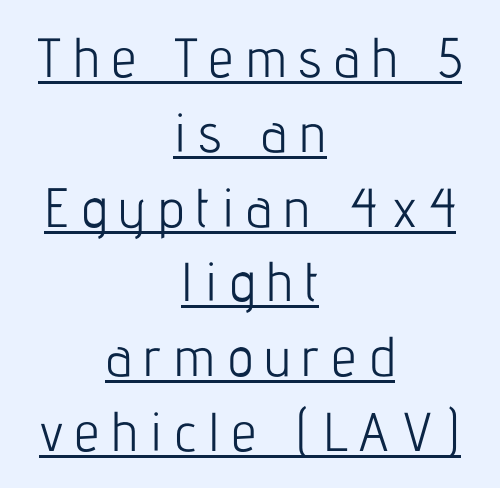
The font is comparable to plain body text, perhaps lighter. A centered setting, common on invitations and titles, is used for this passage. Think of a printed novel: that variable character pitch is what you see here. Compared with typical body copy, the letter spacing here is much looser.
